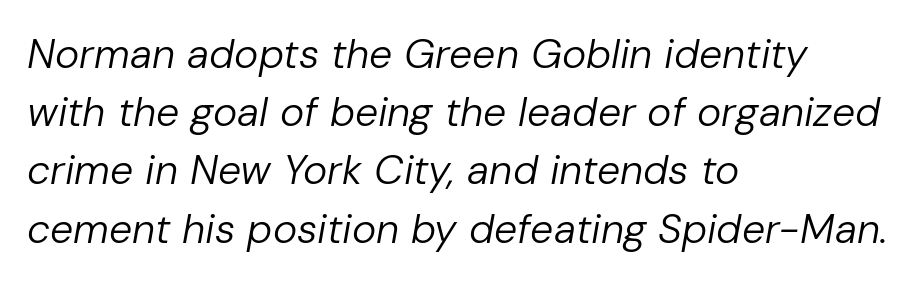
Q: Is the text bold? A: No.
Q: Is the text italic (slanted)? A: Yes, it leans right by about 10 degrees.
Q: Is the text underlined? A: No.
Q: How is the paragraph aligned? A: Left-aligned.
Q: Is the spacing between letters normal or unusually wide? A: Normal.
Q: Is the spacing between lines tight, normal or loose? A: Normal.
Q: Width (condensed, normal, or wide)? A: Normal.
Q: Stroke contrast? A: Low.
Q: x-height? A: Medium.
Q: Monospaced? A: No.
